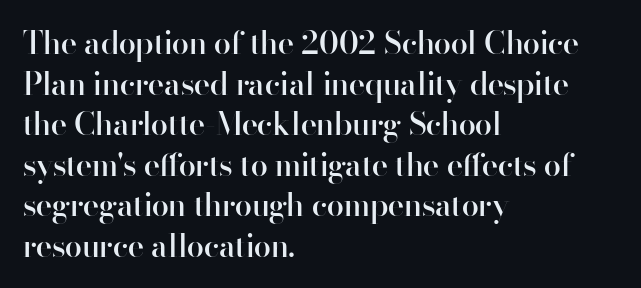
{"serif": "no", "italic": "no", "bold": "semi", "weight": "semibold", "width": "normal", "stroke_contrast": "high", "x_height": "small", "monospaced": "no", "underline": "no", "align": "left", "line_spacing": "normal", "line_spacing_ratio": 1.31, "letter_spacing": "normal", "letter_spacing_em": 0.0, "glyph_px": 31}
